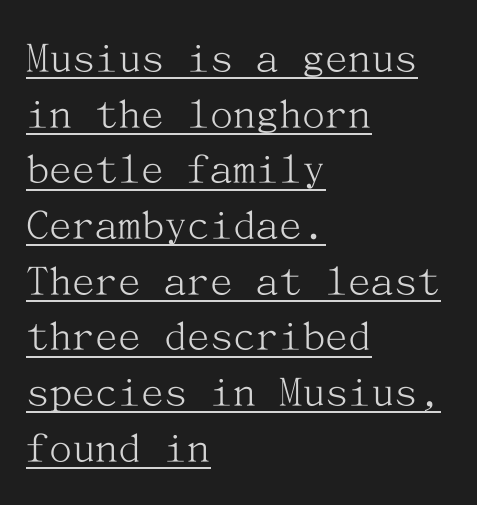
Typographically, this falls in the serif category. Quick note: not italic, upright. Observe the ordinary spacing: letters are neighbours, not strangers. Caption: multi-line text, flush left, ragged right. You can see a thin bar hugging the bottom of the glyphs.
